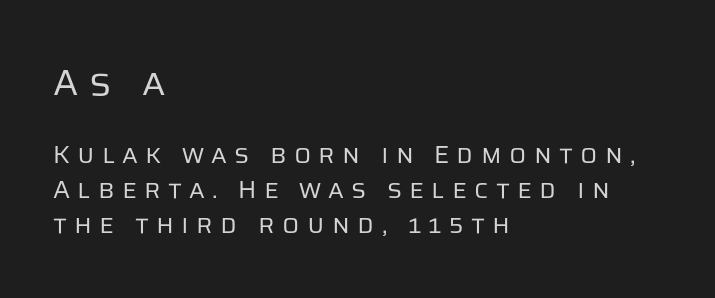
The image shows 37 px regular-weight sans-serif type, upright; set left-aligned, normal line spacing (1.4x), unusually wide letter spacing (+0.29 em), not underlined; the first (top) block is 1.48x larger; low stroke contrast and a large x-height.
